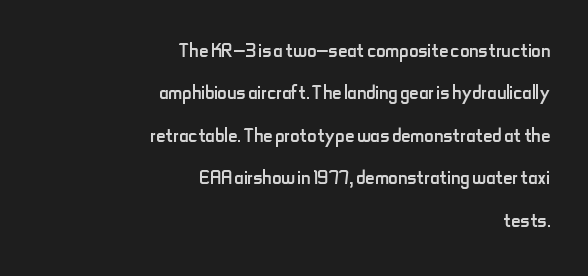
Each line ends at the same right margin while the left side varies. Students, note that the glyphs here touch the page at normal intervals. Caption: face not bold, strokes unweighted. Vertically, the passage feels balanced, rows spaced as you'd expect. Upright lettering throughout.
